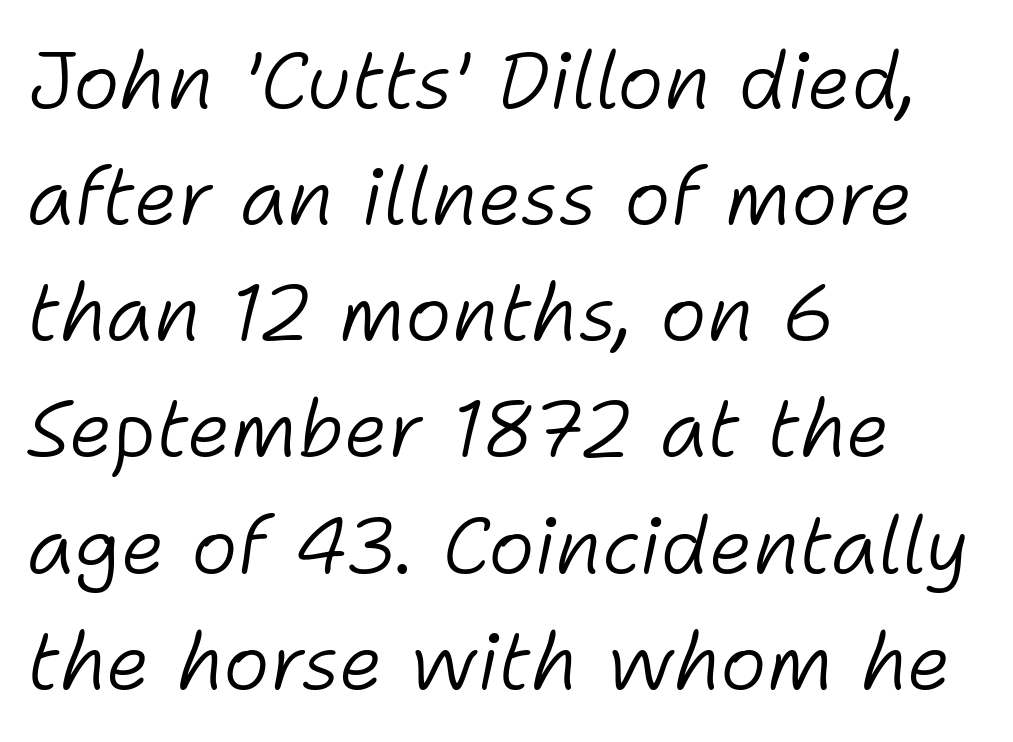
Q: Is the text bold? A: No.
Q: Is the text italic (slanted)? A: Yes, it leans right by about 11 degrees.
Q: Is the text underlined? A: No.
Q: How is the paragraph aligned? A: Left-aligned.
Q: Is the spacing between letters normal or unusually wide? A: Normal.
Q: Is the spacing between lines tight, normal or loose? A: Normal.
Q: Width (condensed, normal, or wide)? A: Normal.
Q: Stroke contrast? A: Low.
Q: x-height? A: Medium.
Q: Monospaced? A: No.
